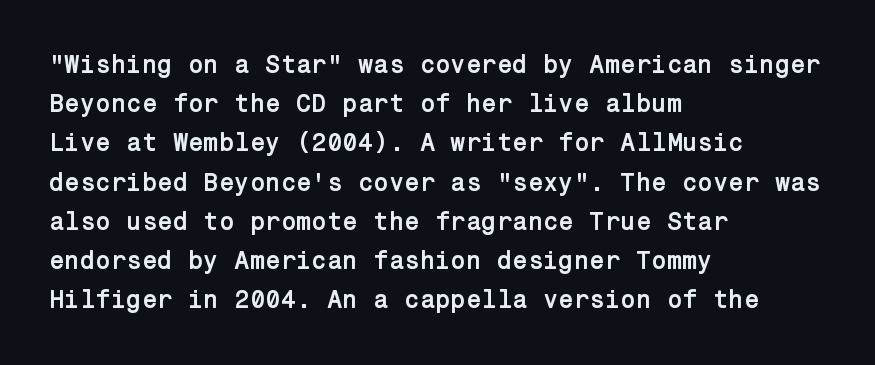
{"italic": "no", "bold": "yes", "underline": "no", "align": "left", "line_spacing": "normal", "line_spacing_ratio": 1.57, "letter_spacing": "normal", "letter_spacing_em": 0.0, "glyph_px": 25}
